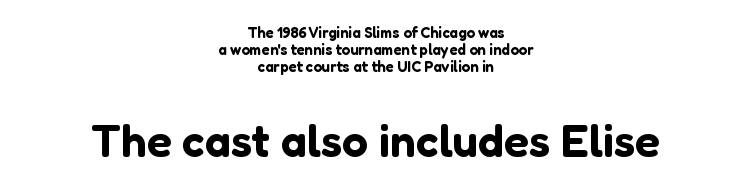
Q: Is the text italic (slanted)? A: No, it is upright.
Q: Is the typeface a serif or a sans-serif typeface? A: Sans-serif.
Q: Is the text underlined? A: No.
Q: How is the paragraph aligned? A: Centered.
Q: Is the spacing between letters normal or unusually wide? A: Normal.
Q: Is the spacing between lines tight, normal or loose? A: Tight.
Q: Which block of text is set in a larger size, the first (top) or the second (bottom)? A: The second (bottom) one.
Q: Width (condensed, normal, or wide)? A: Normal.
Q: Stroke contrast? A: Low.
Q: x-height? A: Medium.
Q: Monospaced? A: No.
